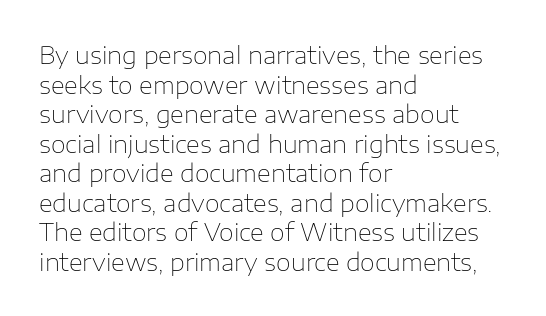
The image shows 24 px text type, upright; set left-aligned, line spacing 1.23x, normal letter spacing, not underlined.
